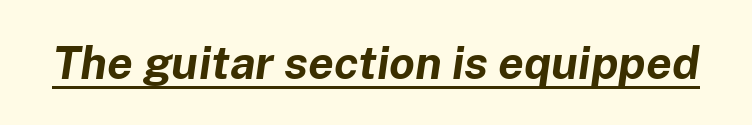
Q: Is the text bold? A: Yes.
Q: Is the text italic (slanted)? A: Yes, it leans right by about 8 degrees.
Q: Is the text underlined? A: Yes.
Q: Is the spacing between letters normal or unusually wide? A: Normal.
Q: Width (condensed, normal, or wide)? A: Normal.
Q: Stroke contrast? A: Low.
Q: x-height? A: Medium.
Q: Monospaced? A: No.
